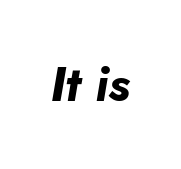
{"italic": "yes", "lean": "right", "slant_degrees": 10, "bold": "yes", "weight": "bold", "width": "normal", "stroke_contrast": "low", "x_height": "small", "monospaced": "no", "underline": "no", "letter_spacing": "normal", "letter_spacing_em": 0.0, "glyph_px": 49}
